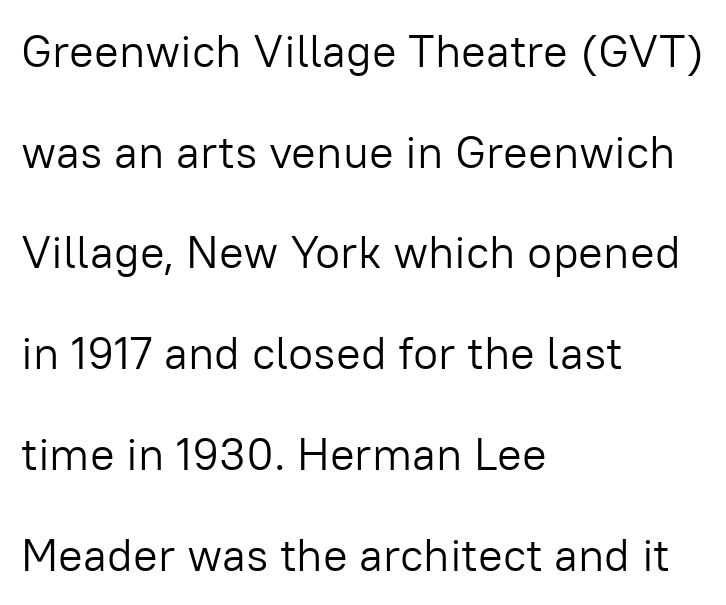
The image shows 46 px light sans-serif type, upright; set left-aligned, loose line spacing (2.19x), normal letter spacing, not underlined; low stroke contrast and a medium x-height.
